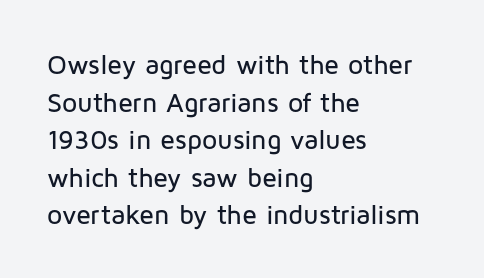
Q: Is the text italic (slanted)? A: No, it is upright.
Q: Is the text underlined? A: No.
Q: How is the paragraph aligned? A: Left-aligned.
Q: Is the spacing between letters normal or unusually wide? A: Normal.
Q: Is the spacing between lines tight, normal or loose? A: Normal.
